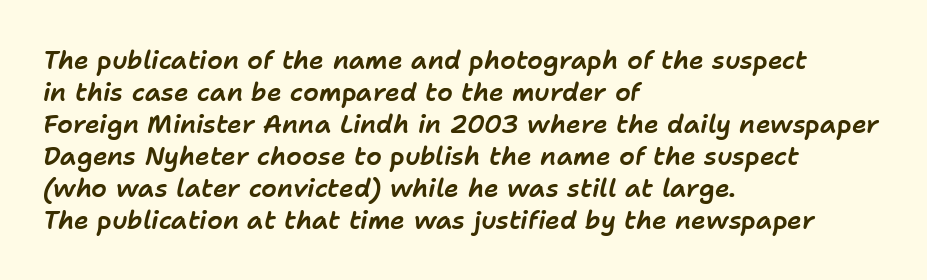
Q: Is the text italic (slanted)? A: Yes, it leans right by about 11 degrees.
Q: Is the text underlined? A: No.
Q: How is the paragraph aligned? A: Left-aligned.
Q: Is the spacing between letters normal or unusually wide? A: Normal.
Q: Is the spacing between lines tight, normal or loose? A: Normal.
